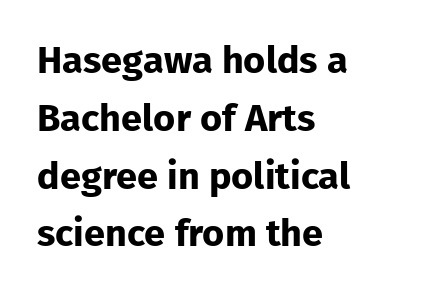
The image shows 38 px bold sans-serif type, upright; set left-aligned, normal line spacing (1.52x), normal letter spacing, not underlined; low stroke contrast and a medium x-height.
